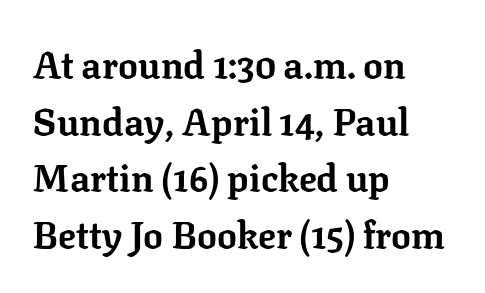
{"serif": "yes", "italic": "no", "bold": "yes", "weight": "bold", "width": "normal", "stroke_contrast": "low", "x_height": "medium", "monospaced": "no", "underline": "no", "align": "left", "line_spacing": "normal", "line_spacing_ratio": 1.53, "letter_spacing": "normal", "letter_spacing_em": 0.0, "glyph_px": 37}
